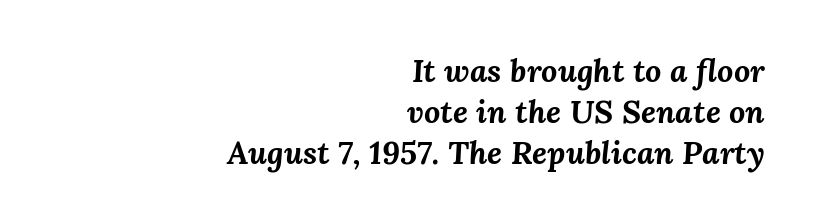
These lines are rendered in a variable-pitch font. The letters are bold, with thick, heavy strokes. Lines of text with bare space underneath. Layout note: lines flush right.
